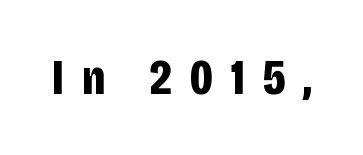
The image shows 50 px bold, condensed sans-serif type, upright; set unusually wide letter spacing (+0.34 em), not underlined; low stroke contrast and a large x-height.
